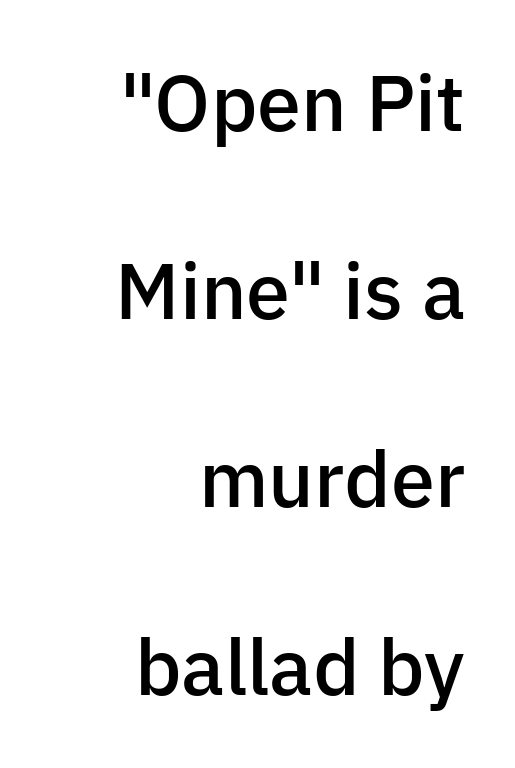
{"serif": "no", "italic": "no", "bold": "semi", "weight": "semibold", "width": "normal", "stroke_contrast": "low", "x_height": "medium", "monospaced": "no", "underline": "no", "align": "right", "line_spacing": "loose", "line_spacing_ratio": 2.38, "letter_spacing": "normal", "letter_spacing_em": 0.0, "glyph_px": 79}
